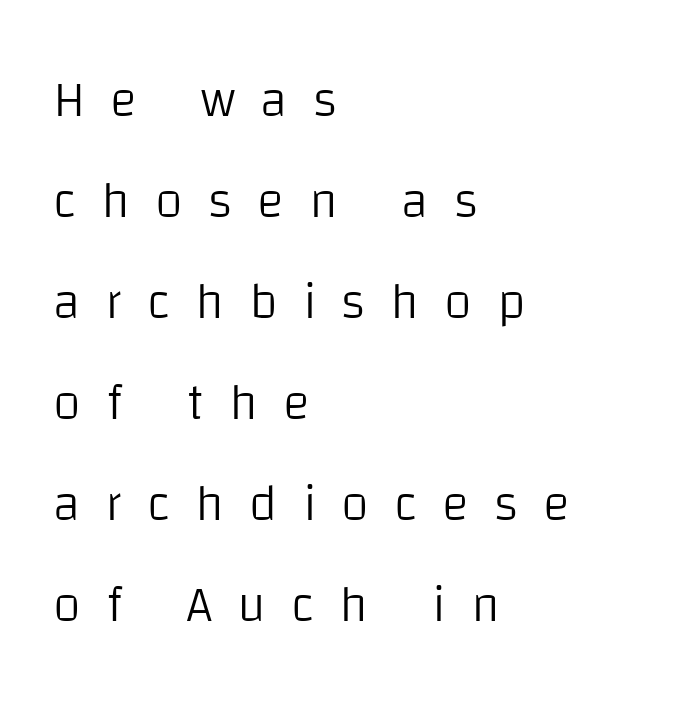
Q: Is the text bold? A: No.
Q: Is the text italic (slanted)? A: No, it is upright.
Q: Is the typeface a serif or a sans-serif typeface? A: Sans-serif.
Q: Is the text underlined? A: No.
Q: How is the paragraph aligned? A: Left-aligned.
Q: Is the spacing between letters normal or unusually wide? A: Unusually wide.
Q: Is the spacing between lines tight, normal or loose? A: Loose.
Q: Width (condensed, normal, or wide)? A: Normal.
Q: Stroke contrast? A: Low.
Q: x-height? A: Large.
Q: Monospaced? A: No.
